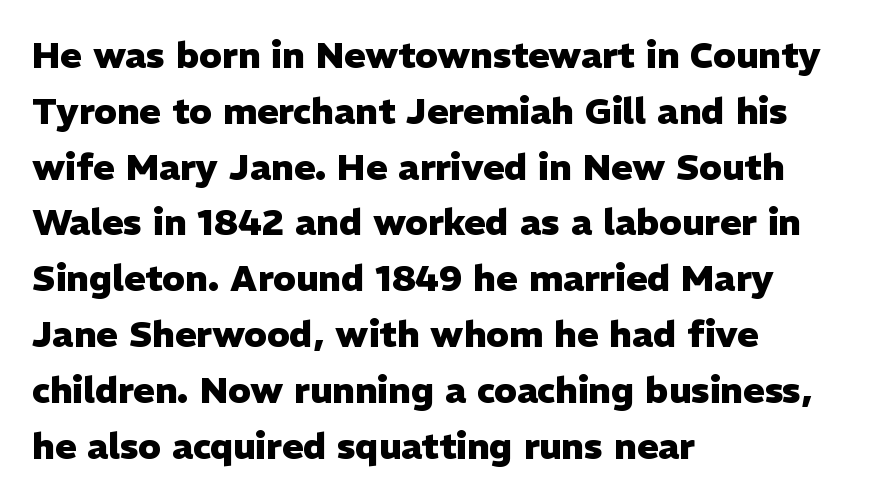
{"serif": "no", "italic": "no", "bold": "yes", "weight": "heavy", "width": "normal", "stroke_contrast": "low", "x_height": "medium", "monospaced": "no", "underline": "no", "align": "left", "line_spacing": "normal", "line_spacing_ratio": 1.55, "letter_spacing": "normal", "letter_spacing_em": 0.0, "glyph_px": 36}
